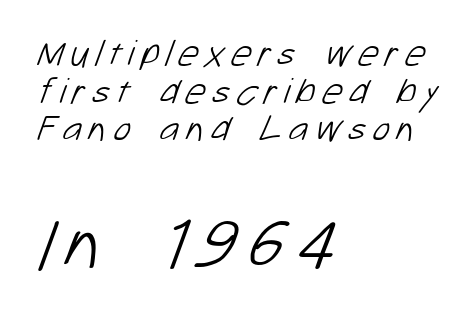
The image shows 74 px light sans-serif type; set left-aligned, tight line spacing (1.02x), not underlined; the second (bottom) block is 2.0x larger; low stroke contrast and a medium x-height.
